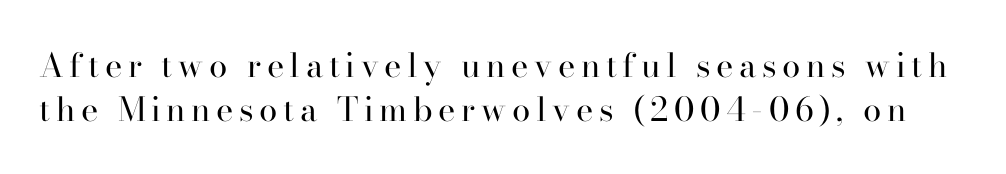
{"serif": "yes", "italic": "no", "bold": "no", "weight": "regular", "width": "normal", "stroke_contrast": "high", "x_height": "small", "monospaced": "no", "underline": "no", "line_spacing": "normal", "line_spacing_ratio": 1.32, "glyph_px": 33}
